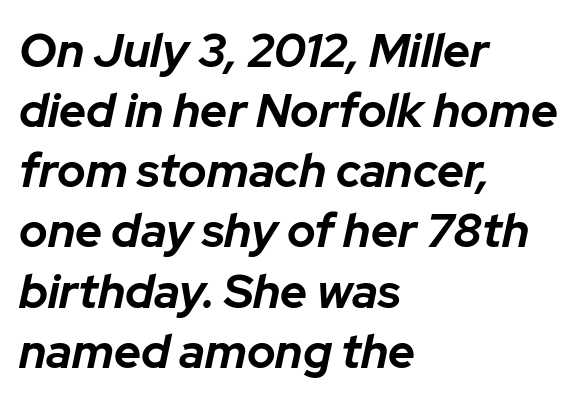
Posture: slanted. Each glyph is drawn with heavy, bold strokes. Lines of text with bare space underneath. Line beginnings align vertically; line endings do not. A typesetter would call this proportional, since set widths differ per character.
